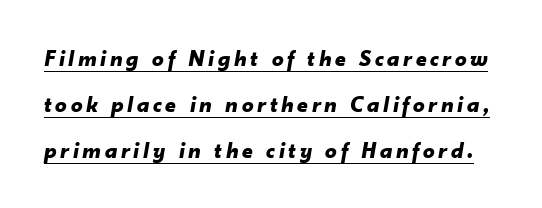
{"italic": "yes", "lean": "right", "slant_degrees": 10, "bold": "yes", "underline": "yes", "line_spacing": "loose", "line_spacing_ratio": 1.99, "glyph_px": 23}
